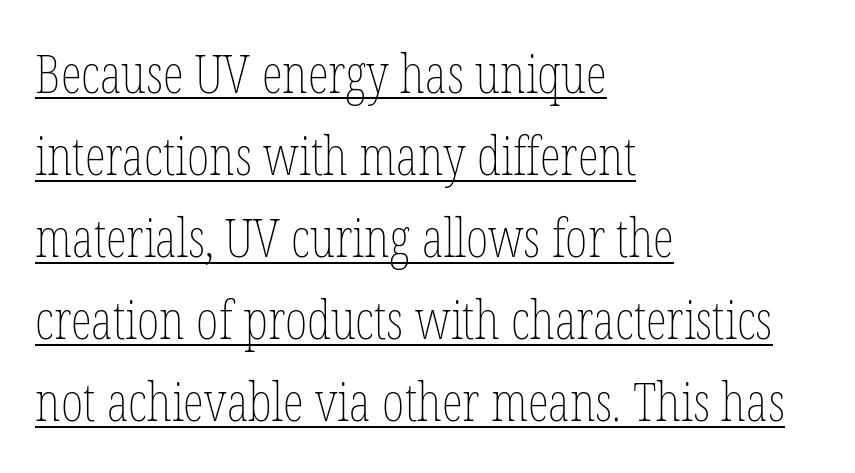
A typographer would call this underscored text. Short and long lines alike share a common starting point at left. Posture: upright roman. Normally led — the rows are evenly, conventionally spaced. This is not heavy type; no bold has been used. The passage shown is typed in a proportional face where columns would drift.
